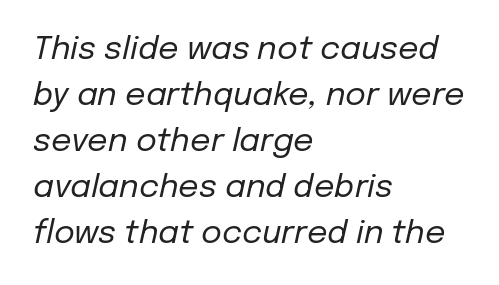
Designer's note — italics engaged. The face used here is rendered with its standard letterfit. The rendering anchors every line to the left-hand side. The letters advance in unequal steps, a hallmark of proportional type.
